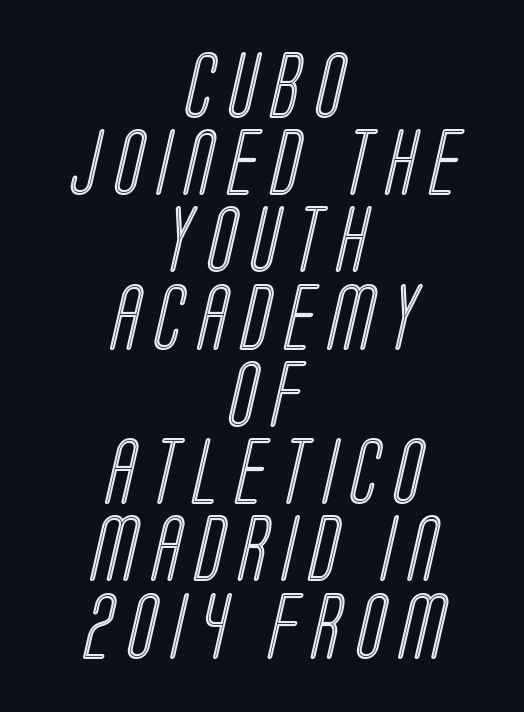
The image shows 66 px condensed type; set centered, line spacing 1.17x, unusually wide letter spacing (+0.23 em), not underlined; a large x-height.
